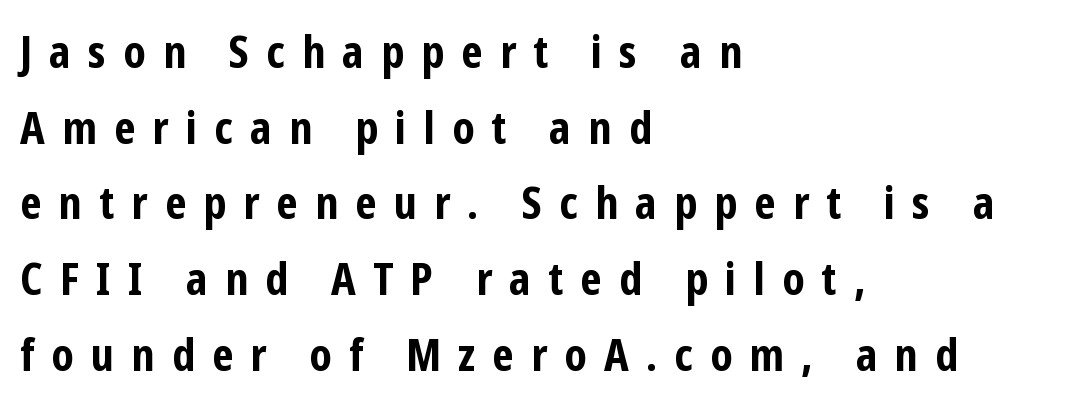
{"serif": "no", "italic": "no", "bold": "yes", "weight": "bold", "width": "condensed", "stroke_contrast": "low", "x_height": "medium", "monospaced": "no", "underline": "no", "align": "left", "line_spacing_ratio": 1.72, "letter_spacing": "wide", "letter_spacing_em": 0.39, "glyph_px": 44}
